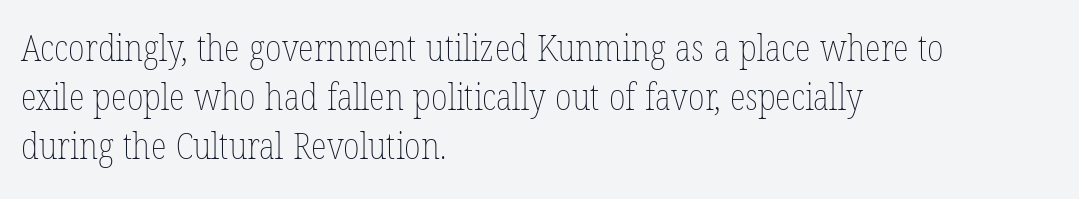
These lines are rendered in a variable-pitch font. Casual observation: everything's shoved over to the left. The space beneath each line is pristine and unruled. Heft: none added — not bold. A typesetter would call this zero additional tracking. Italic: no, the glyphs are upright roman.
